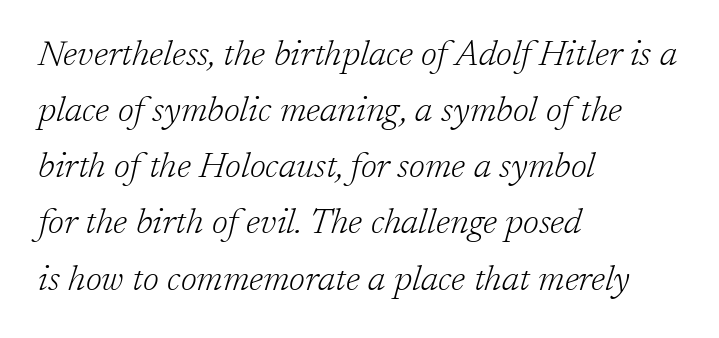
The typography opts for an oblique posture over an upright one. Tracking here is standard; glyphs follow each other at the usual distance. Spacing verdict: proportional, widths tailored to each character. A quiet, ordinary-to-light weight characterises the typeface.
